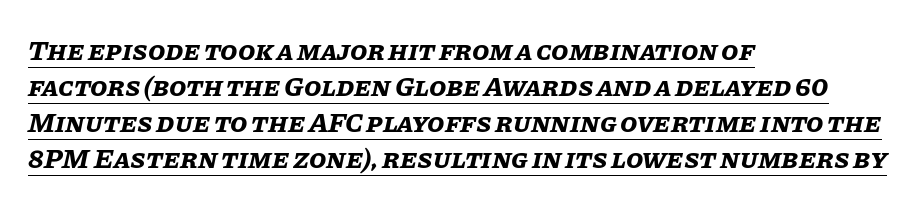
Q: Is the text bold? A: Yes.
Q: Is the text italic (slanted)? A: Yes, it leans right by about 11 degrees.
Q: Is the text underlined? A: Yes.
Q: How is the paragraph aligned? A: Left-aligned.
Q: Is the spacing between letters normal or unusually wide? A: Normal.
Q: Is the spacing between lines tight, normal or loose? A: Normal.
Q: Width (condensed, normal, or wide)? A: Normal.
Q: Stroke contrast? A: Low.
Q: x-height? A: Large.
Q: Monospaced? A: No.
